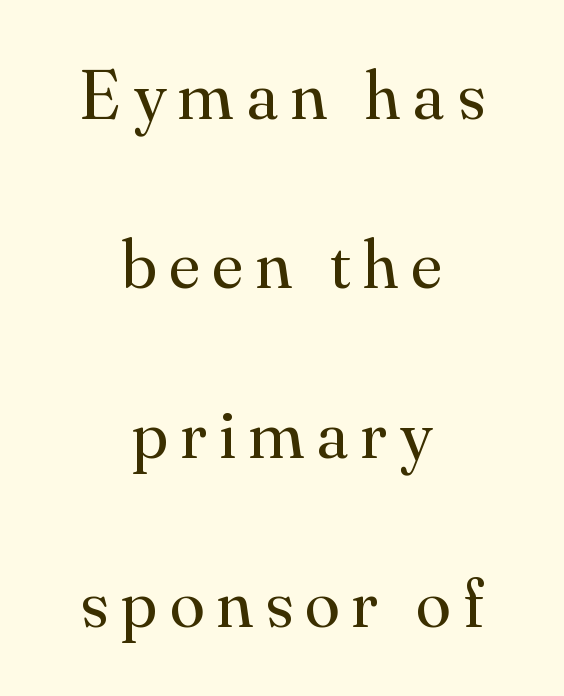
The image shows 70 px regular-weight serif type, upright; set centered, loose line spacing (2.42x), not underlined; medium stroke contrast and a small x-height.
